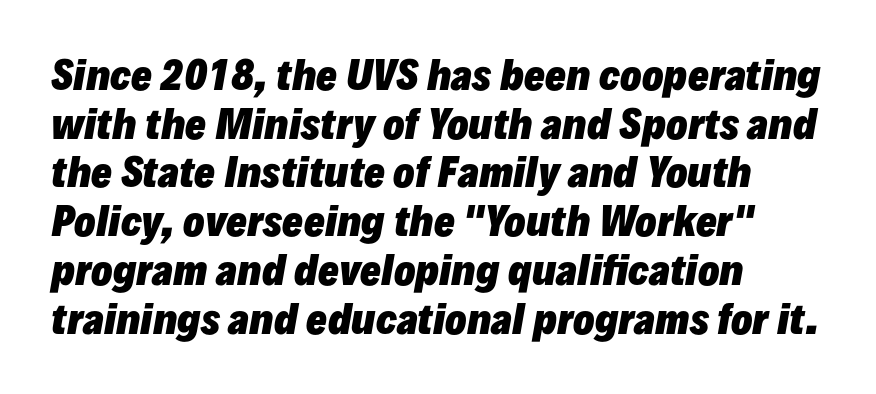
The image shows 39 px heavy type, italic (leaning right); set left-aligned, normal line spacing (1.25x), normal letter spacing, not underlined; low stroke contrast and a medium x-height.
